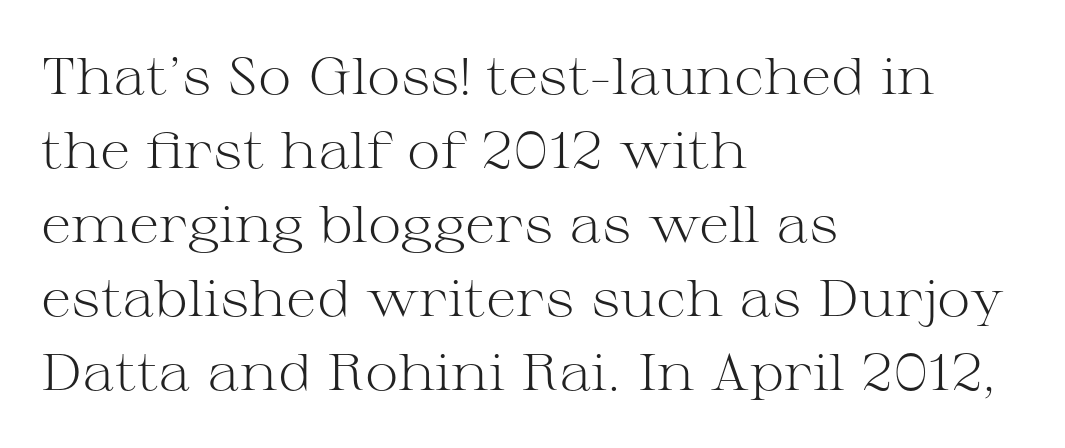
The image shows 51 px light, wide serif type, upright; set left-aligned, normal line spacing (1.45x), normal letter spacing, not underlined; medium stroke contrast and a medium x-height.
